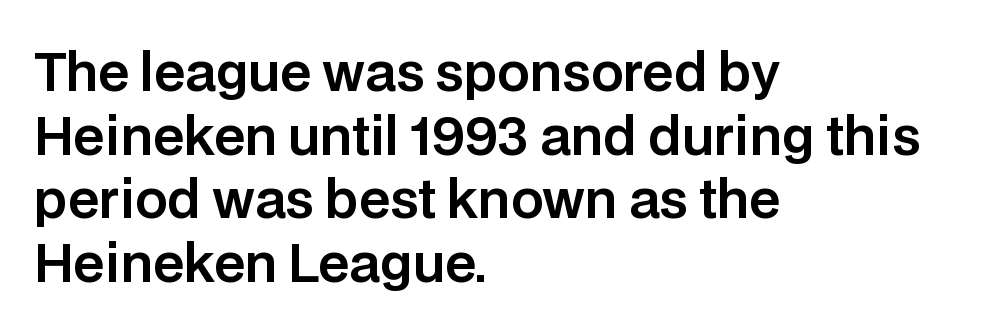
{"serif": "no", "italic": "no", "width": "normal", "stroke_contrast": "low", "x_height": "large", "monospaced": "no", "underline": "no", "align": "left", "line_spacing": "normal", "line_spacing_ratio": 1.25, "letter_spacing": "normal", "letter_spacing_em": 0.0, "glyph_px": 51}
